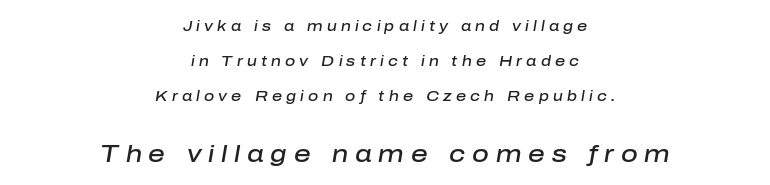
The image shows 23 px text type, italic (leaning right); set centered, loose line spacing (2.49x), unusually wide letter spacing (+0.3 em), not underlined; the second (bottom) block is 1.64x larger.
